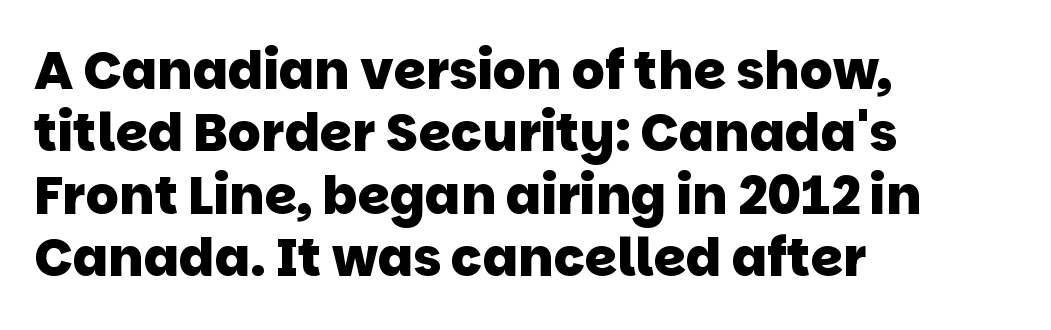
Serifs: no, the terminals of the letterforms are clean. The foot of each line stays bare and open. Visually the block forms a straight wall on the left and a jagged coastline on the right. You'd pick this weight for a headline — it's a proper bold.
